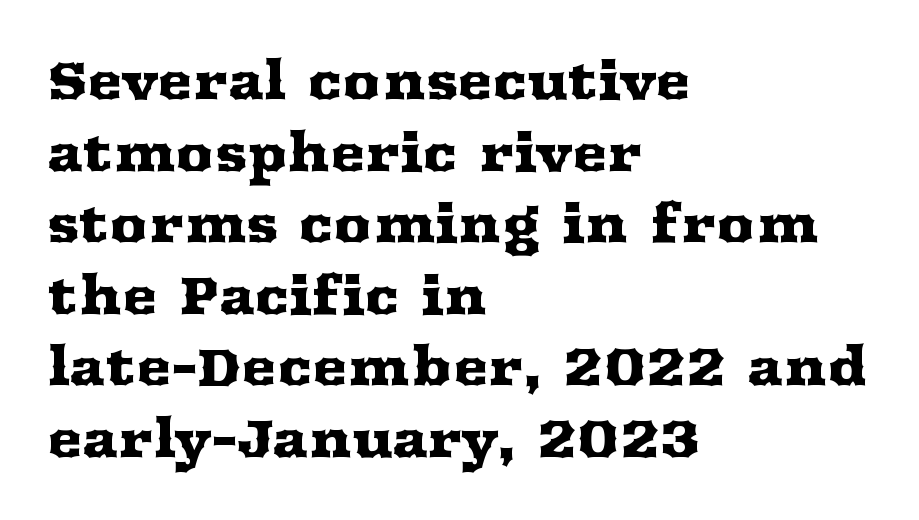
Reading down the block, your eye returns to a fixed left position each line. The rendering uses natural spacing where letterforms have individual widths. This is serif lettering, the kind often seen in printed books. Honestly, the row spacing looks completely unremarkable. What stands out about the letter spacing? Nothing — it is the standard amount. Unmarked baselines from the first word to the last.
